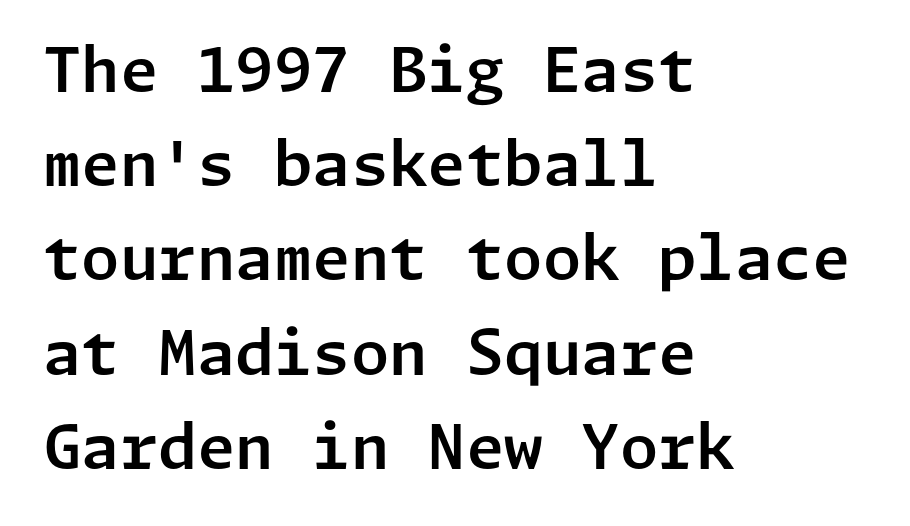
The image shows 62 px sans-serif type, upright; set left-aligned, normal line spacing (1.52x), normal letter spacing, not underlined; low stroke contrast and a medium x-height.
